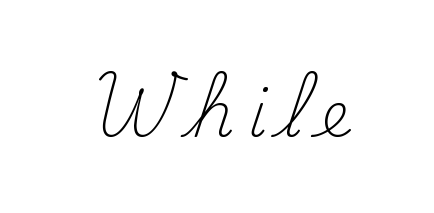
{"serif": "yes", "bold": "no", "weight": "light", "width": "normal", "stroke_contrast": "medium", "x_height": "small", "monospaced": "no", "underline": "no", "letter_spacing": "wide", "letter_spacing_em": 0.22, "glyph_px": 64}
